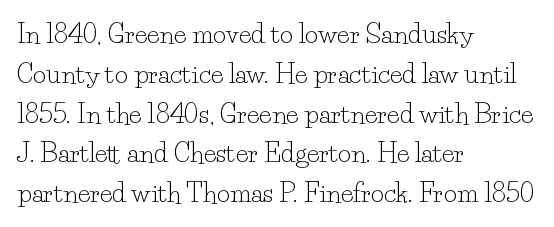
{"italic": "no", "bold": "no", "underline": "no", "align": "left", "line_spacing": "normal", "line_spacing_ratio": 1.53, "letter_spacing": "normal", "letter_spacing_em": 0.0, "glyph_px": 26}
